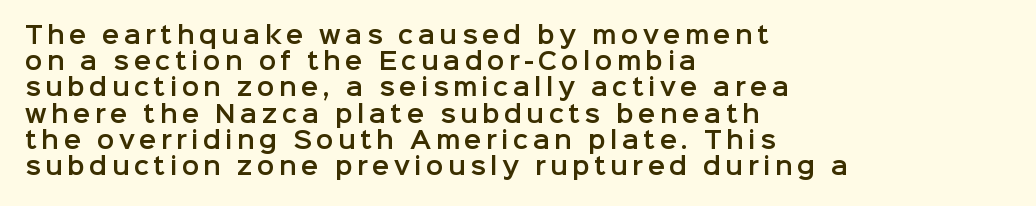
The image shows 23 px text type, upright; set left-aligned, tight line spacing (1.14x), not underlined.
